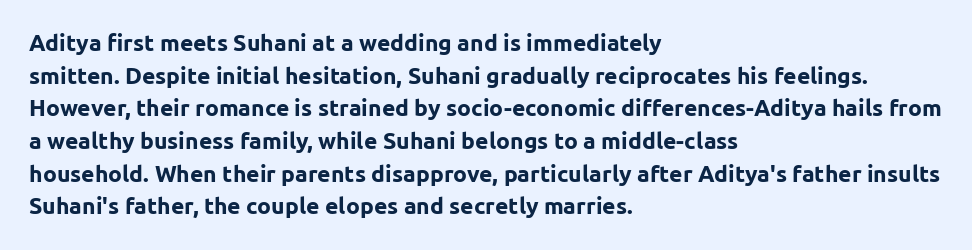
The image shows 23 px bold type, upright; set left-aligned, normal line spacing (1.42x), normal letter spacing, not underlined.
